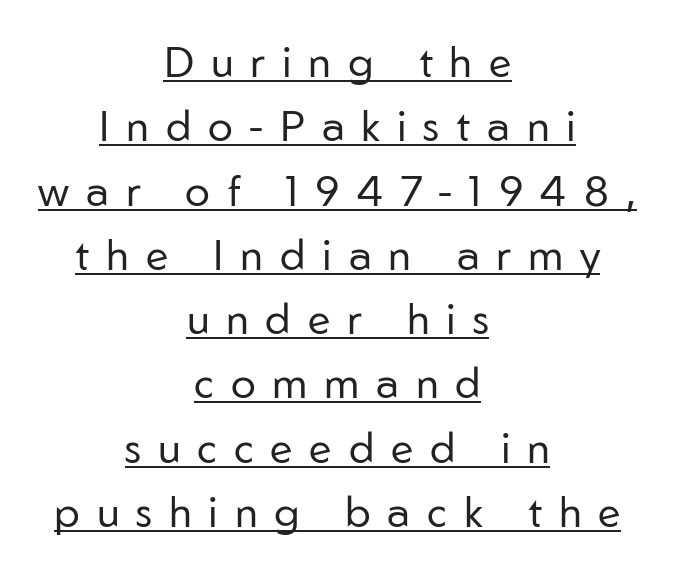
Q: Is the text bold? A: No.
Q: Is the text italic (slanted)? A: No, it is upright.
Q: Is the typeface a serif or a sans-serif typeface? A: Sans-serif.
Q: Is the text underlined? A: Yes.
Q: How is the paragraph aligned? A: Centered.
Q: Is the spacing between letters normal or unusually wide? A: Unusually wide.
Q: Is the spacing between lines tight, normal or loose? A: Normal.
Q: Width (condensed, normal, or wide)? A: Normal.
Q: Stroke contrast? A: Low.
Q: x-height? A: Medium.
Q: Monospaced? A: No.
